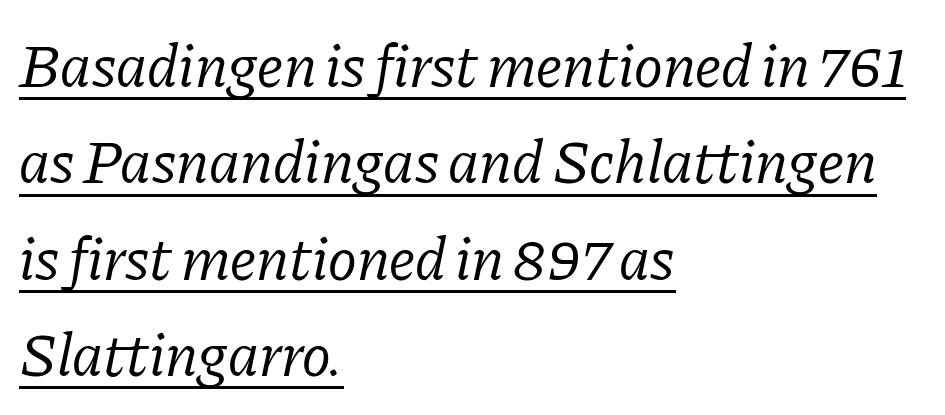
Here the designer chose a conventional face with non-uniform glyph widths. Regular leading. This rendering uses left alignment, leaving the right contour irregular. When letters slant like this, we call the style italic. This reads as an unemphasized weight, regular at the heaviest.
